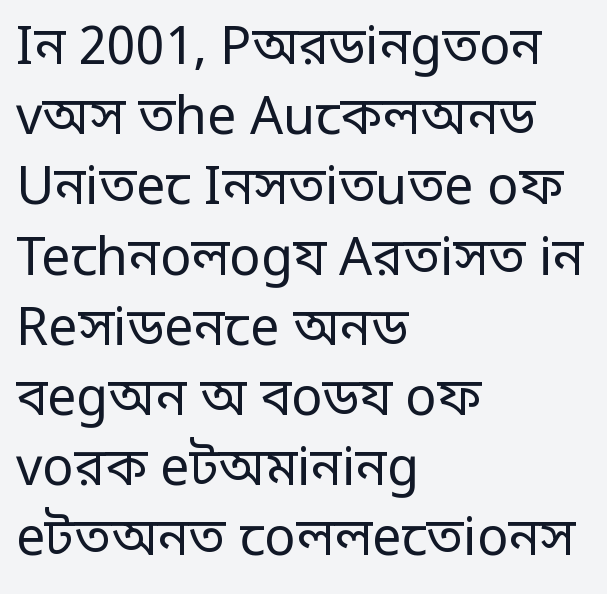
Q: Is the text bold? A: No.
Q: Is the text italic (slanted)? A: No, it is upright.
Q: Is the typeface a serif or a sans-serif typeface? A: Sans-serif.
Q: Is the text underlined? A: No.
Q: How is the paragraph aligned? A: Left-aligned.
Q: Is the spacing between letters normal or unusually wide? A: Normal.
Q: Is the spacing between lines tight, normal or loose? A: Normal.
Q: Width (condensed, normal, or wide)? A: Condensed.
Q: Stroke contrast? A: Low.
Q: Monospaced? A: No.
